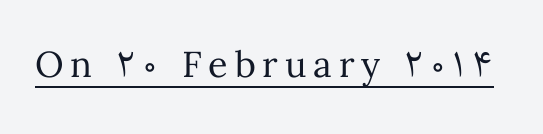
The image shows 36 px regular-weight type, upright; set underlined; medium stroke contrast and a medium x-height.
